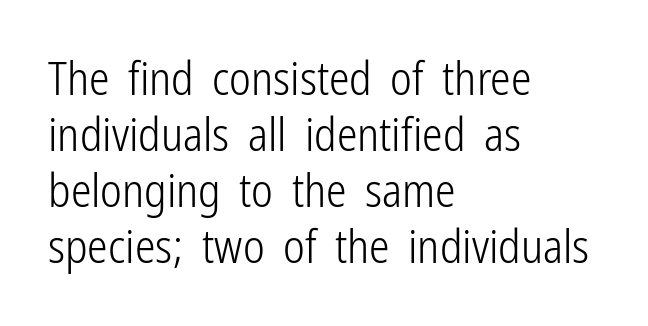
The image shows 46 px light, condensed sans-serif type, upright; set left-aligned, line spacing 1.22x, normal letter spacing, not underlined; low stroke contrast and a medium x-height.
